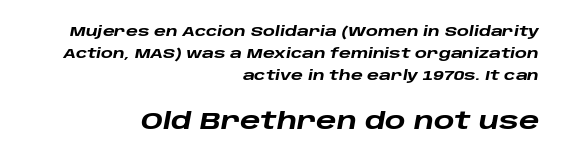
{"italic": "yes", "lean": "right", "slant_degrees": 10, "bold": "yes", "underline": "no", "align": "right", "line_spacing": "normal", "line_spacing_ratio": 1.57, "letter_spacing": "normal", "letter_spacing_em": 0.0, "larger_block": "second", "size_ratio": 1.71, "glyph_px": 24}
